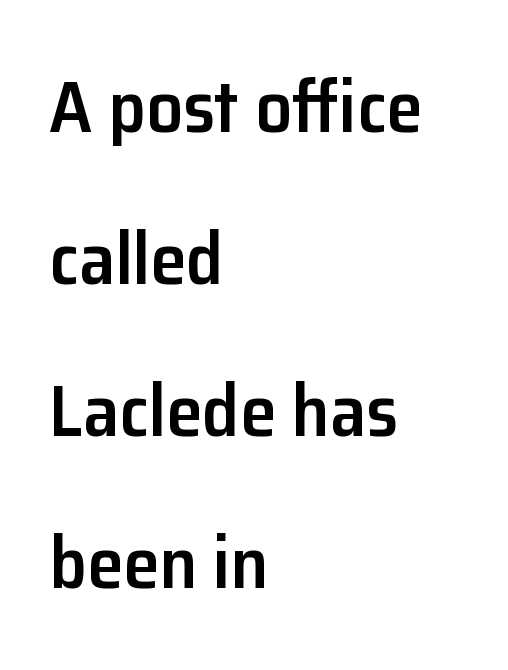
The image shows 73 px semibold sans-serif type, upright; set left-aligned, loose line spacing (2.08x), normal letter spacing, not underlined; low stroke contrast and a medium x-height.
